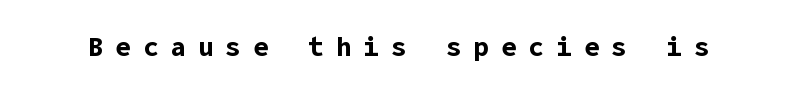
Q: Is the text bold? A: Yes.
Q: Is the text italic (slanted)? A: No, it is upright.
Q: Is the text underlined? A: No.
Q: Is the spacing between letters normal or unusually wide? A: Unusually wide.
